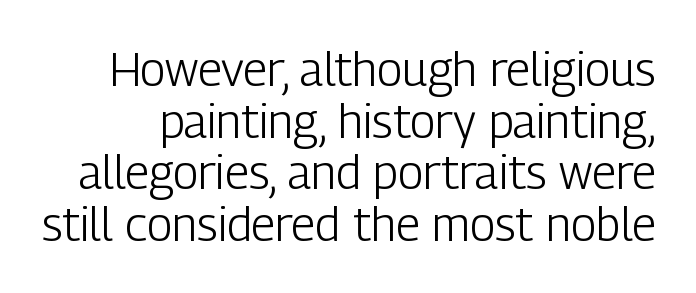
{"serif": "no", "italic": "no", "bold": "no", "weight": "light", "width": "condensed", "stroke_contrast": "low", "x_height": "medium", "monospaced": "no", "underline": "no", "line_spacing": "tight", "line_spacing_ratio": 1.1, "letter_spacing": "normal", "letter_spacing_em": 0.0, "glyph_px": 47}
